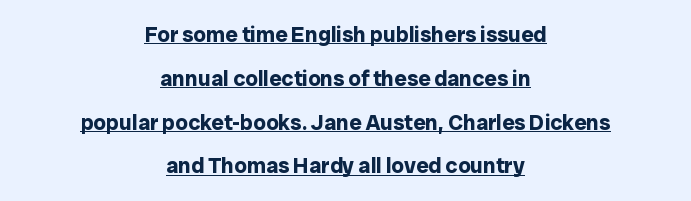
{"italic": "no", "bold": "yes", "underline": "yes", "align": "center", "line_spacing": "loose", "line_spacing_ratio": 1.99, "letter_spacing": "normal", "letter_spacing_em": 0.0, "glyph_px": 22}
